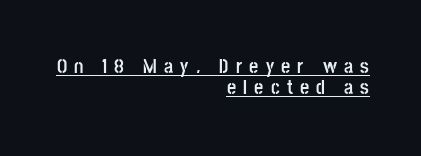
Q: Is the text bold? A: Yes.
Q: Is the text italic (slanted)? A: No, it is upright.
Q: Is the text underlined? A: Yes.
Q: How is the paragraph aligned? A: Right-aligned.
Q: Is the spacing between letters normal or unusually wide? A: Unusually wide.
Q: Is the spacing between lines tight, normal or loose? A: Tight.
